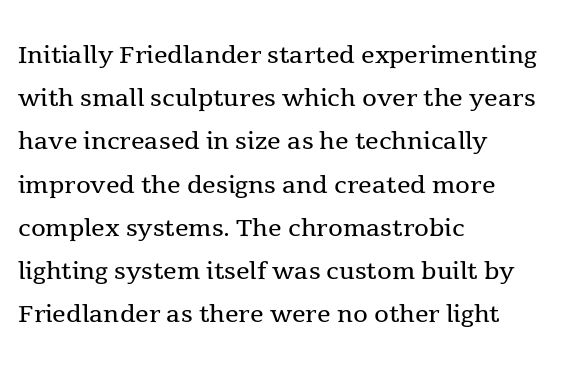
The type family on display is of the serif kind. Underlining? Definitely not there. Stem width sits at or under what a default text font uses. Varying glyph widths throughout — classic text-font behaviour. The rendering anchors every line to the left-hand side.
